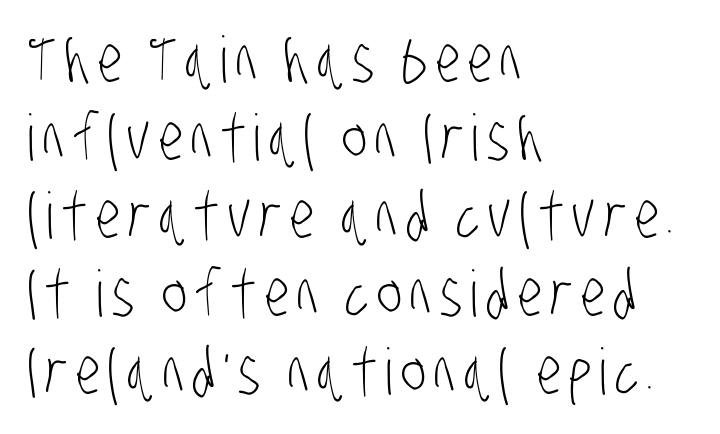
The image shows 64 px light, condensed sans-serif type; set left-aligned, line spacing 1.22x, not underlined; low stroke contrast and a large x-height.
